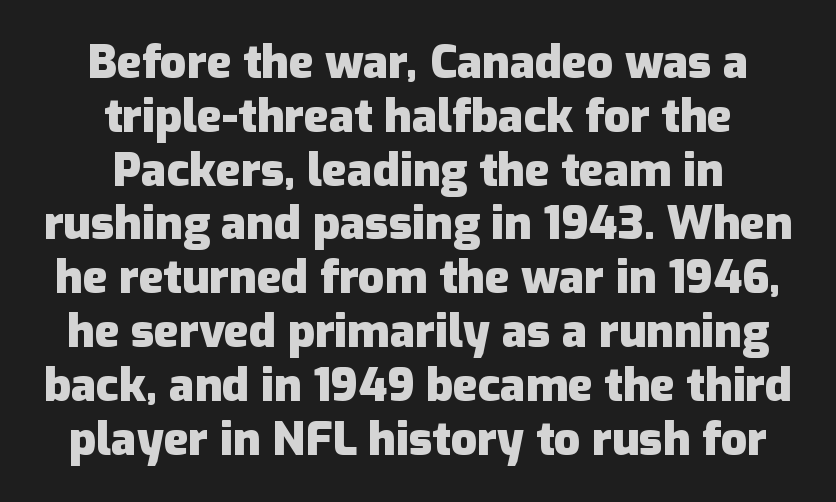
{"serif": "no", "italic": "no", "bold": "yes", "weight": "heavy", "width": "normal", "stroke_contrast": "low", "x_height": "medium", "monospaced": "no", "underline": "no", "align": "center", "line_spacing_ratio": 1.17, "letter_spacing": "normal", "letter_spacing_em": 0.0, "glyph_px": 46}
